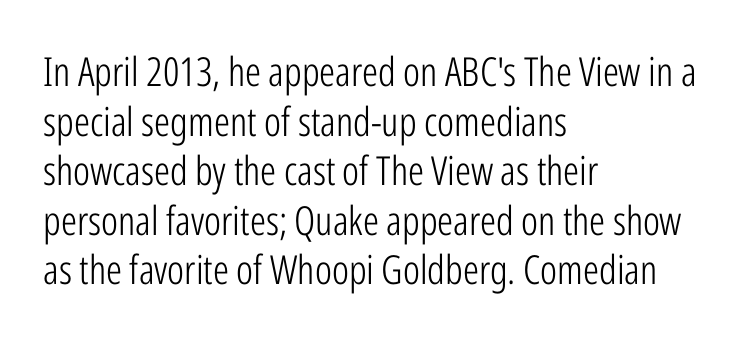
Q: Is the text bold? A: No.
Q: Is the text italic (slanted)? A: No, it is upright.
Q: Is the typeface a serif or a sans-serif typeface? A: Sans-serif.
Q: Is the text underlined? A: No.
Q: How is the paragraph aligned? A: Left-aligned.
Q: Is the spacing between letters normal or unusually wide? A: Normal.
Q: Width (condensed, normal, or wide)? A: Condensed.
Q: Stroke contrast? A: Low.
Q: x-height? A: Medium.
Q: Monospaced? A: No.
